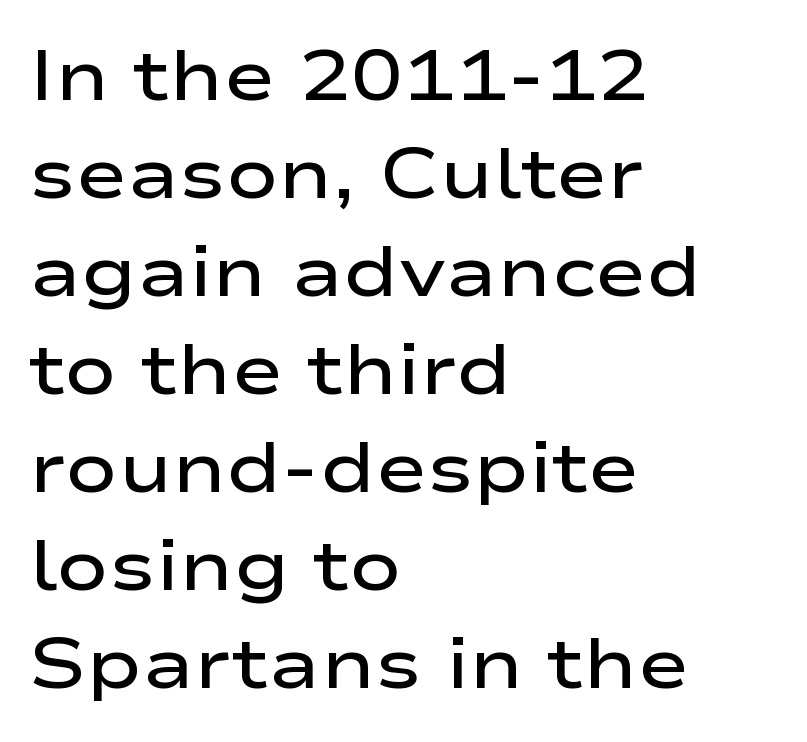
{"serif": "no", "italic": "no", "bold": "semi", "weight": "semibold", "width": "wide", "stroke_contrast": "low", "x_height": "medium", "monospaced": "no", "underline": "no", "align": "left", "line_spacing": "normal", "line_spacing_ratio": 1.4, "letter_spacing": "normal", "letter_spacing_em": 0.0, "glyph_px": 70}
